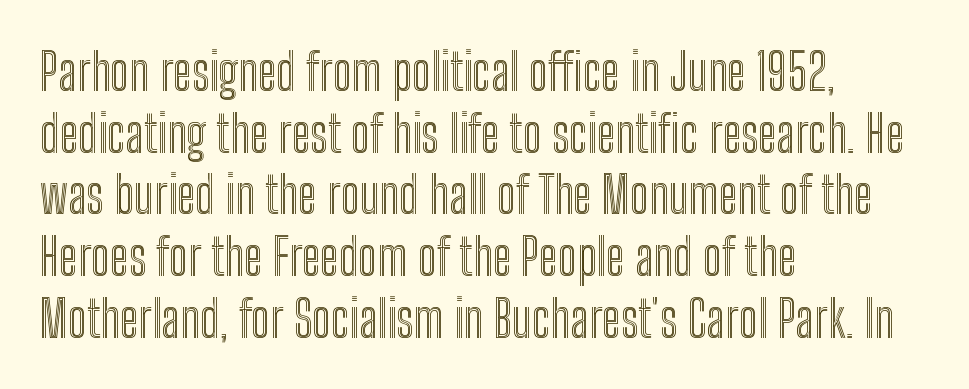
Q: Is the text italic (slanted)? A: No, it is upright.
Q: Is the text underlined? A: No.
Q: How is the paragraph aligned? A: Left-aligned.
Q: Is the spacing between letters normal or unusually wide? A: Normal.
Q: Width (condensed, normal, or wide)? A: Condensed.
Q: x-height? A: Medium.
Q: Monospaced? A: No.
